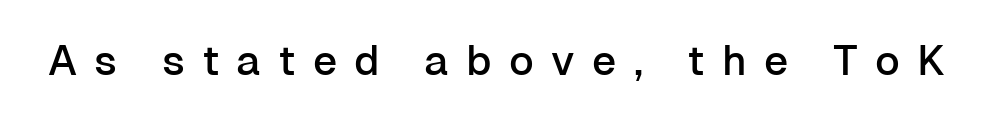
The image shows 42 px sans-serif type, upright; set unusually wide letter spacing (+0.41 em), not underlined; low stroke contrast and a medium x-height.
